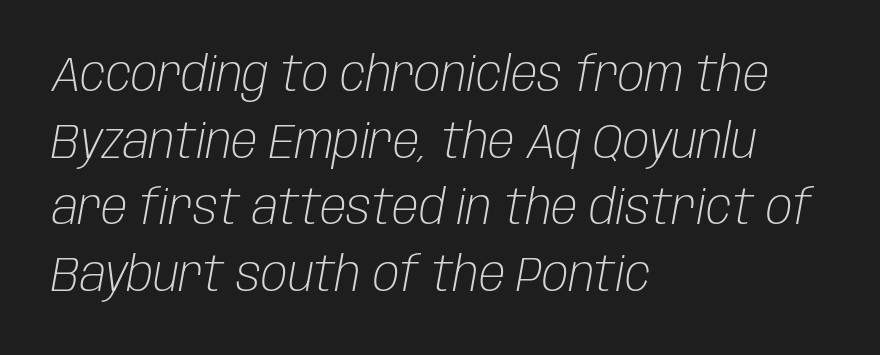
{"italic": "yes", "lean": "right", "slant_degrees": 10, "bold": "no", "weight": "light", "width": "condensed", "stroke_contrast": "low", "x_height": "large", "monospaced": "no", "underline": "no", "align": "left", "line_spacing": "normal", "line_spacing_ratio": 1.36, "letter_spacing": "normal", "letter_spacing_em": 0.0, "glyph_px": 49}
